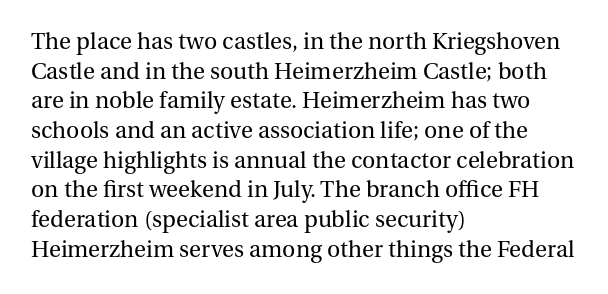
The lines sit at an ordinary, default distance from one another. The rag falls on the right side of this text block. The characters are drawn with everyday or finer stroke widths. Descender tails drop into unmarked territory.
